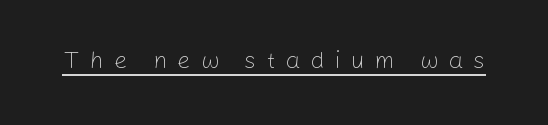
The image shows 24 px text type, upright; set unusually wide letter spacing (+0.41 em), underlined.
